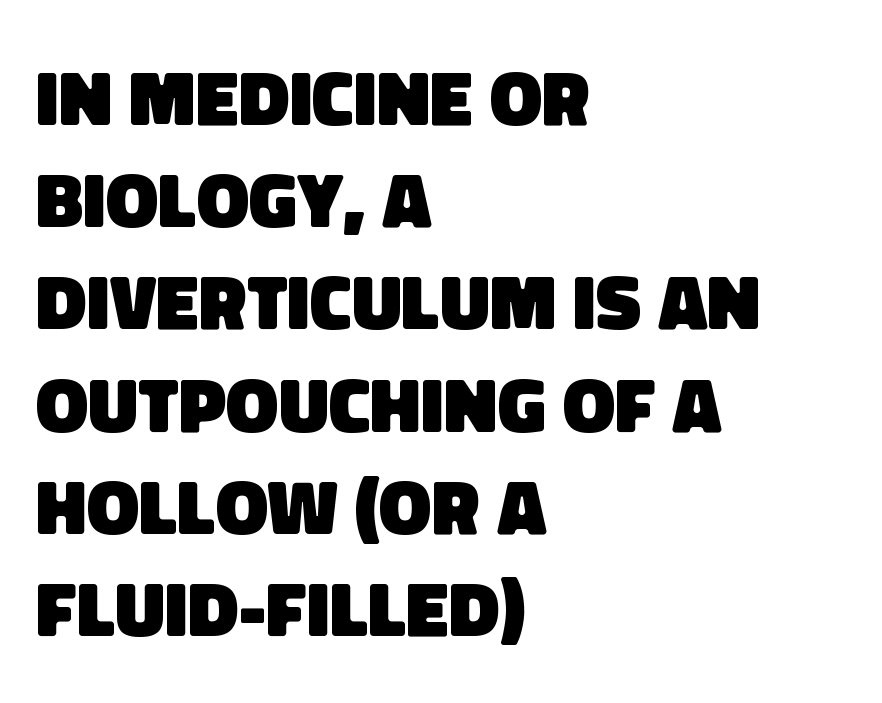
{"serif": "no", "bold": "yes", "weight": "heavy", "width": "normal", "stroke_contrast": "low", "x_height": "large", "monospaced": "no", "underline": "no", "align": "left", "line_spacing": "normal", "line_spacing_ratio": 1.31, "letter_spacing": "normal", "letter_spacing_em": 0.0, "glyph_px": 78}
